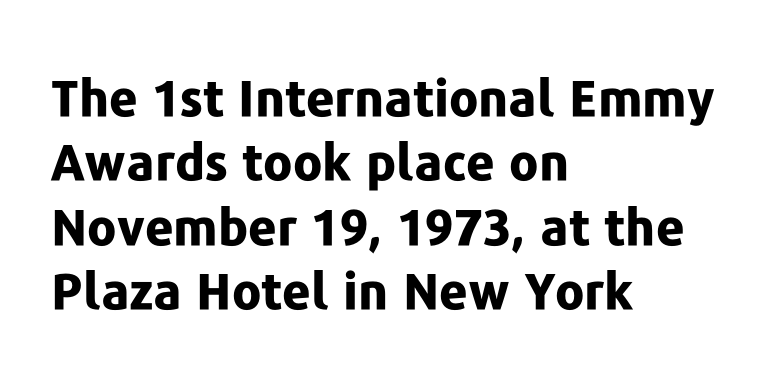
Q: Is the text bold? A: Yes.
Q: Is the text italic (slanted)? A: No, it is upright.
Q: Is the typeface a serif or a sans-serif typeface? A: Sans-serif.
Q: Is the text underlined? A: No.
Q: How is the paragraph aligned? A: Left-aligned.
Q: Is the spacing between letters normal or unusually wide? A: Normal.
Q: Is the spacing between lines tight, normal or loose? A: Normal.
Q: Width (condensed, normal, or wide)? A: Normal.
Q: Stroke contrast? A: Low.
Q: x-height? A: Medium.
Q: Monospaced? A: No.
